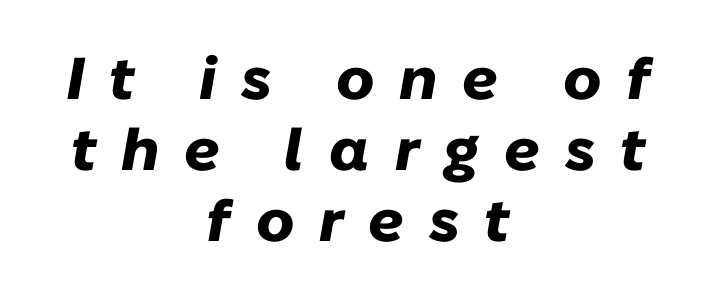
The image shows 59 px heavy type, italic (leaning right); set centered, line spacing 1.2x, unusually wide letter spacing (+0.42 em), not underlined; low stroke contrast and a medium x-height.
